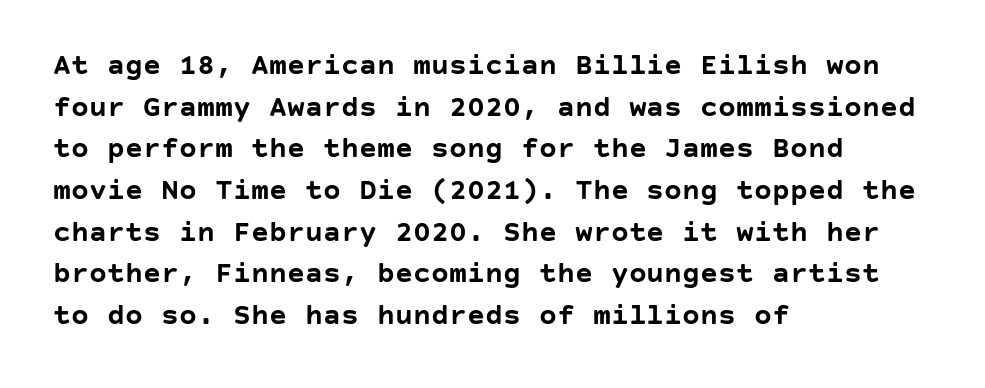
The image shows 30 px semibold sans-serif type, upright; set left-aligned, normal line spacing (1.39x), normal letter spacing, not underlined; low stroke contrast and a large x-height.
